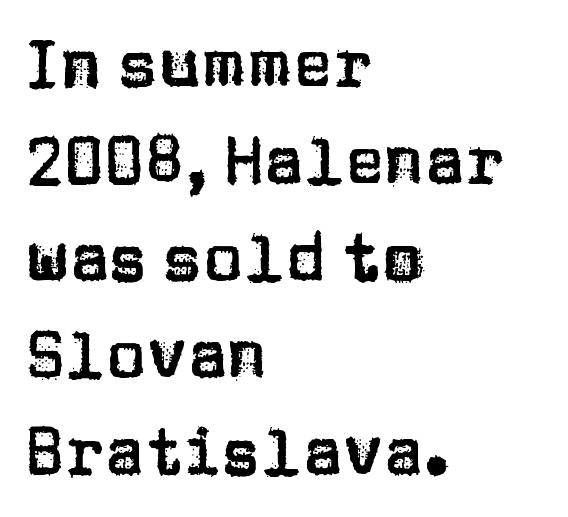
Serif or sans? Sans — the stroke terminals are bare. The rendering uses natural spacing where letterforms have individual widths. A student would call this left alignment; a typographer would say flush left, rag right. Type without underlining. Nope, not italic — everything's standing straight.
